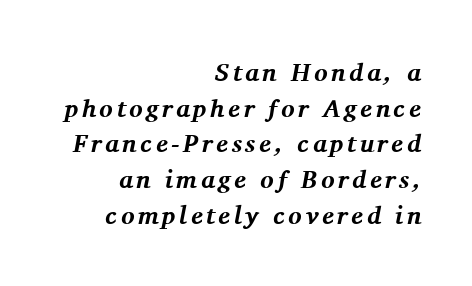
The image shows 25 px bold type, italic (leaning right); set right-aligned, normal line spacing (1.43x), not underlined.
